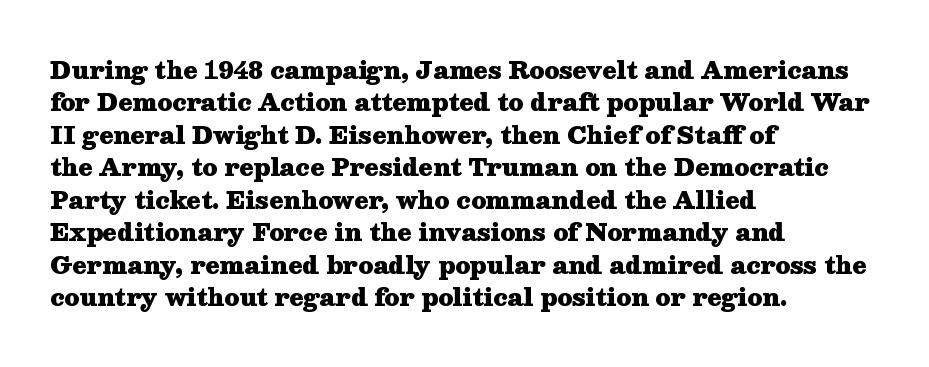
The space directly below the letters is spotless. A dark, heavy texture on the line: the type is bold. Every row of glyphs begins at an identical x-position on the left. Posture: vertical.
